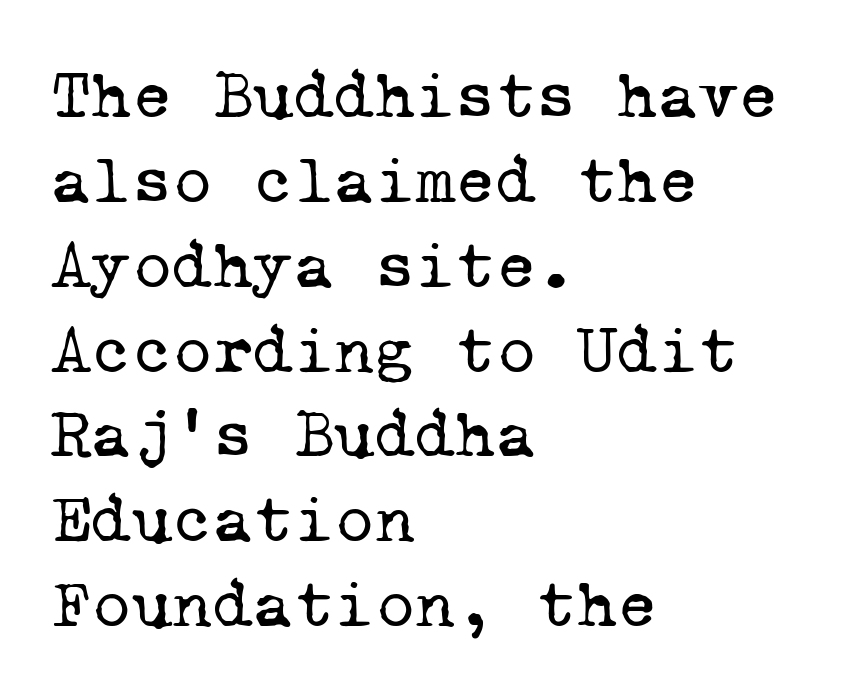
Each line starts at the same left margin while the right side varies. No extra ink here — the face is not bold. Is this a fixed-width face? Yes — each glyph sits in an identical cell. Look at the bottom of the vertical strokes: they flare into serifs here.
